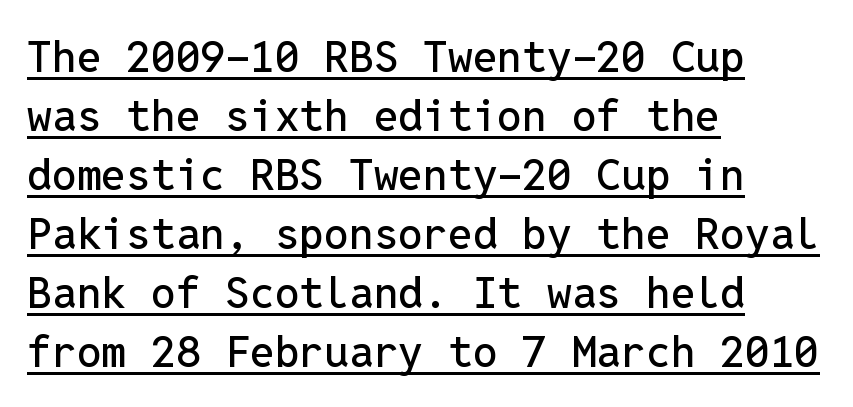
A typesetter would call this monospace, since all characters share one set width. Short note: letters normally spaced. These lines were composed using upright roman letters. In terms of leading, this rendering sits right in the middle. Where is the straight margin? On the left. Somebody hit Ctrl+U on this one — the words are underlined.
